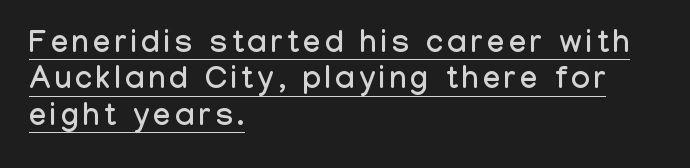
The image shows 31 px condensed sans-serif type, upright; set left-aligned, line spacing 1.17x, underlined; low stroke contrast and a medium x-height.
